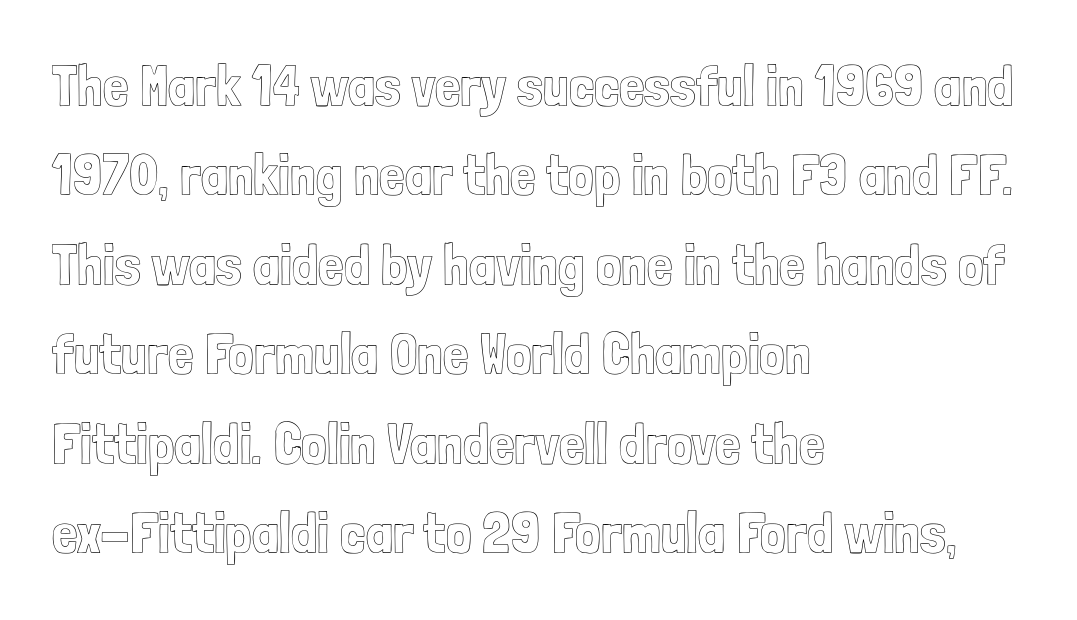
Q: Is the text italic (slanted)? A: No, it is upright.
Q: Is the text underlined? A: No.
Q: How is the paragraph aligned? A: Left-aligned.
Q: Is the spacing between letters normal or unusually wide? A: Normal.
Q: Is the spacing between lines tight, normal or loose? A: Normal.
Q: Width (condensed, normal, or wide)? A: Condensed.
Q: x-height? A: Medium.
Q: Monospaced? A: No.
